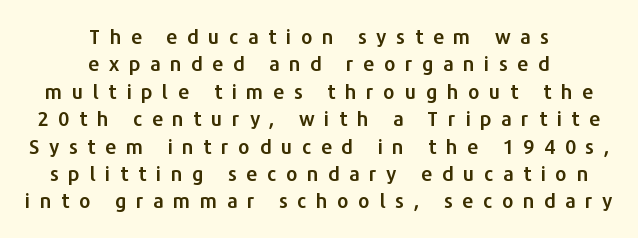
{"italic": "no", "underline": "no", "align": "center", "line_spacing": "normal", "line_spacing_ratio": 1.37, "letter_spacing": "wide", "letter_spacing_em": 0.47, "glyph_px": 20}
